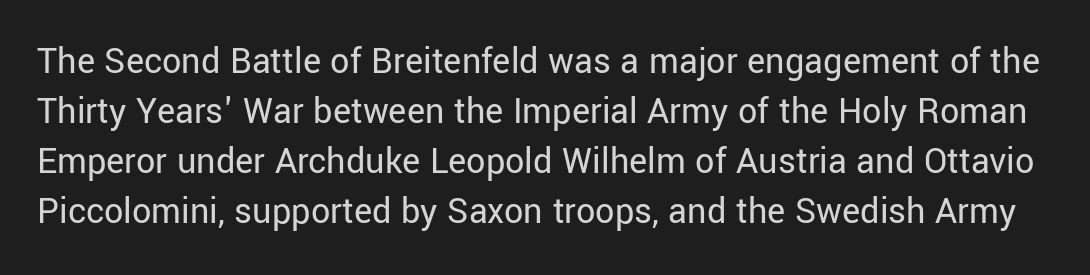
Q: Is the text bold? A: No.
Q: Is the text italic (slanted)? A: No, it is upright.
Q: Is the typeface a serif or a sans-serif typeface? A: Sans-serif.
Q: Is the text underlined? A: No.
Q: Is the spacing between letters normal or unusually wide? A: Normal.
Q: Is the spacing between lines tight, normal or loose? A: Normal.
Q: Width (condensed, normal, or wide)? A: Normal.
Q: Stroke contrast? A: Low.
Q: x-height? A: Medium.
Q: Monospaced? A: No.
